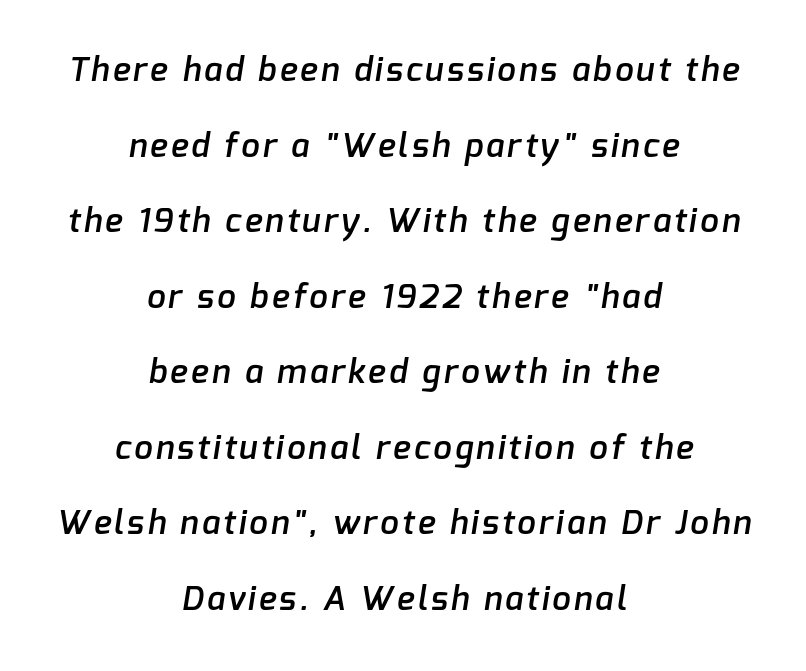
The image shows 33 px semibold sans-serif type; set centered, loose line spacing (2.29x), not underlined; low stroke contrast and a medium x-height.
